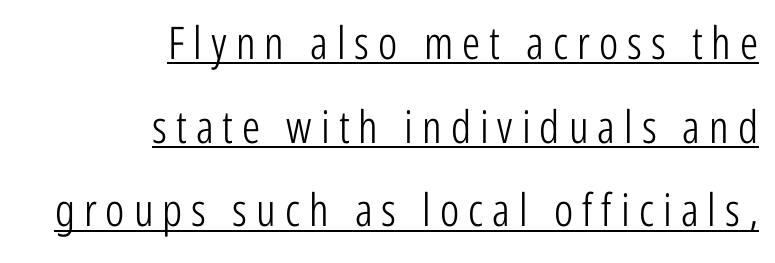
{"serif": "no", "italic": "no", "bold": "no", "weight": "light", "width": "condensed", "stroke_contrast": "low", "x_height": "medium", "monospaced": "no", "underline": "yes", "align": "right", "line_spacing_ratio": 1.86, "letter_spacing": "wide", "letter_spacing_em": 0.2, "glyph_px": 45}
